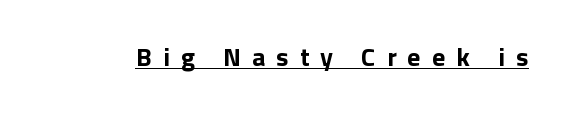
{"italic": "no", "bold": "yes", "underline": "yes", "letter_spacing": "wide", "letter_spacing_em": 0.43, "glyph_px": 26}
